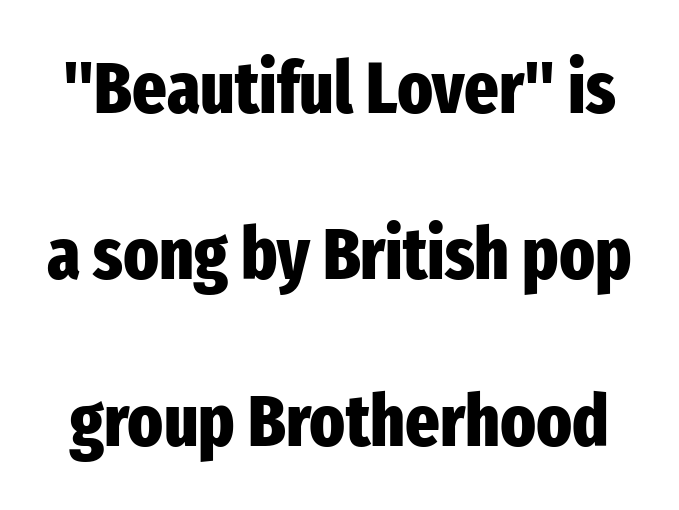
The image shows 73 px heavy, condensed sans-serif type, upright; set loose line spacing (2.28x), normal letter spacing, not underlined; low stroke contrast and a medium x-height.
